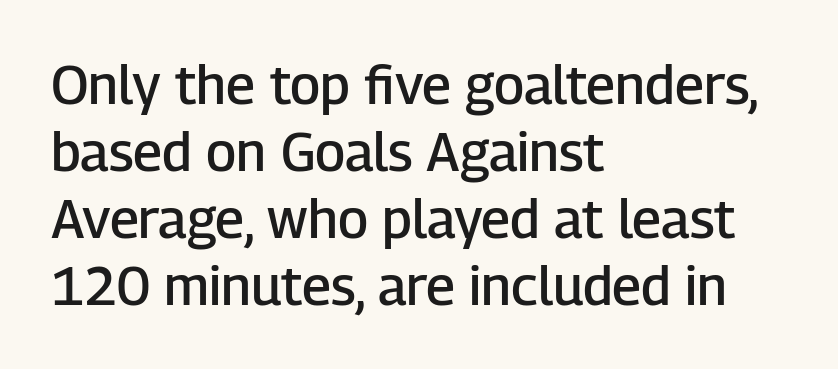
The image shows 54 px semibold sans-serif type, upright; set left-aligned, line spacing 1.24x, normal letter spacing, not underlined; low stroke contrast and a medium x-height.
